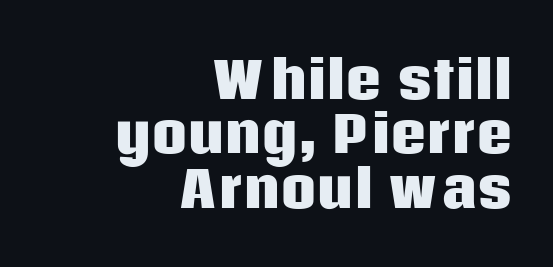
The image shows 50 px heavy sans-serif type, upright; set right-aligned, tight line spacing (1.09x), normal letter spacing, not underlined; low stroke contrast and a large x-height.
